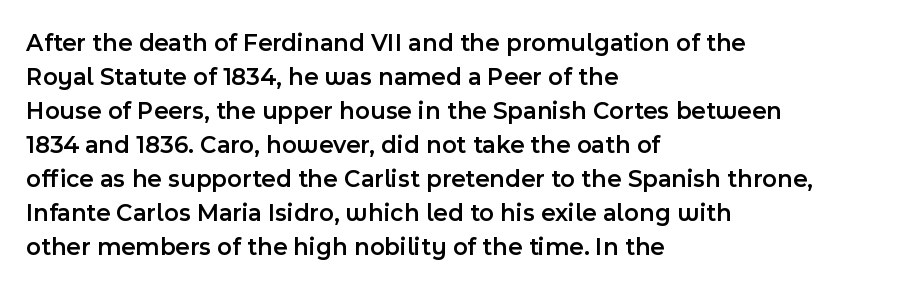
{"italic": "no", "bold": "semi", "underline": "no", "align": "left", "line_spacing": "normal", "line_spacing_ratio": 1.36, "letter_spacing": "normal", "letter_spacing_em": 0.0, "glyph_px": 25}
